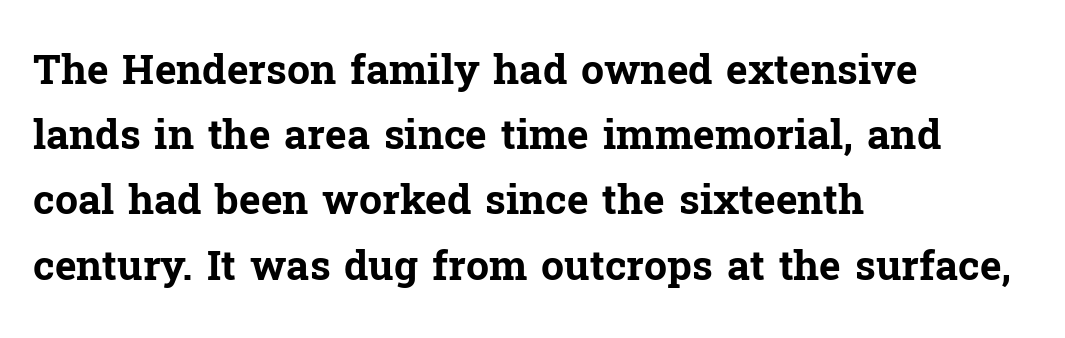
Emphasis by weight is at full strength: bold. Type without underlining. Characters remain perfectly vertical along every line. The face used here is proportionally spaced, like ordinary book or web type. Does the copy run flush right? No — it runs flush left.
